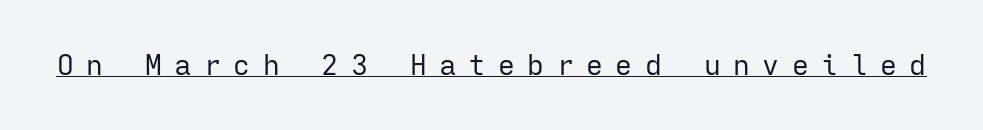
The image shows 28 px regular-weight sans-serif type, upright, monospaced; set unusually wide letter spacing (+0.45 em), underlined; low stroke contrast and a medium x-height.
